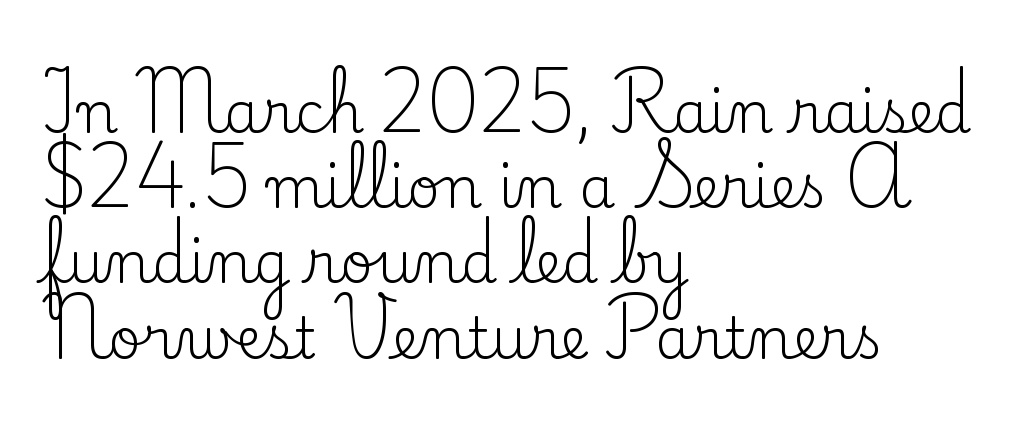
Q: Is the text bold? A: No.
Q: Is the text italic (slanted)? A: No, it is upright.
Q: Is the text underlined? A: No.
Q: How is the paragraph aligned? A: Left-aligned.
Q: Is the spacing between letters normal or unusually wide? A: Normal.
Q: Is the spacing between lines tight, normal or loose? A: Normal.
Q: Width (condensed, normal, or wide)? A: Normal.
Q: Stroke contrast? A: Low.
Q: x-height? A: Small.
Q: Monospaced? A: No.
